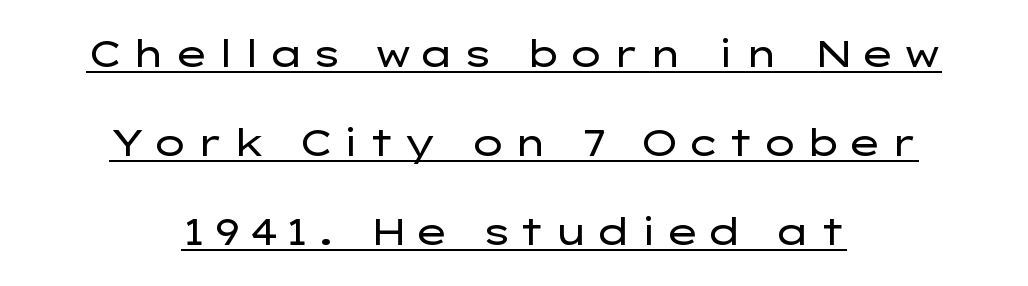
{"serif": "no", "italic": "no", "bold": "no", "weight": "regular", "width": "wide", "stroke_contrast": "low", "x_height": "medium", "monospaced": "no", "underline": "yes", "align": "center", "line_spacing": "loose", "line_spacing_ratio": 2.41, "glyph_px": 37}
